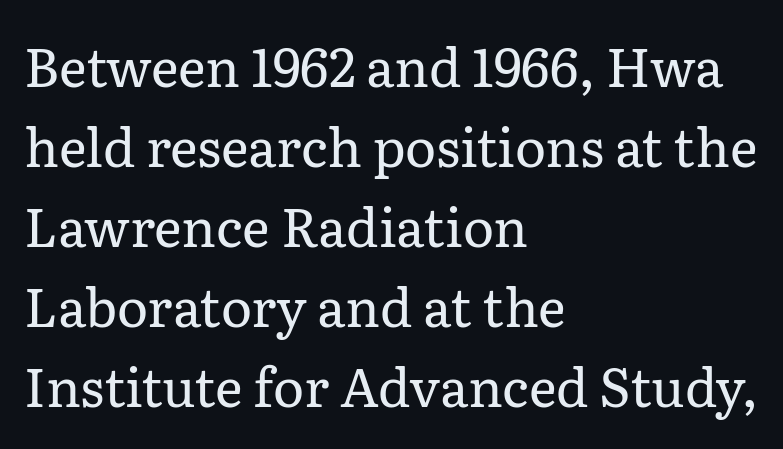
The image shows 53 px regular-weight serif type, upright; set left-aligned, normal line spacing (1.51x), normal letter spacing, not underlined; low stroke contrast and a medium x-height.
